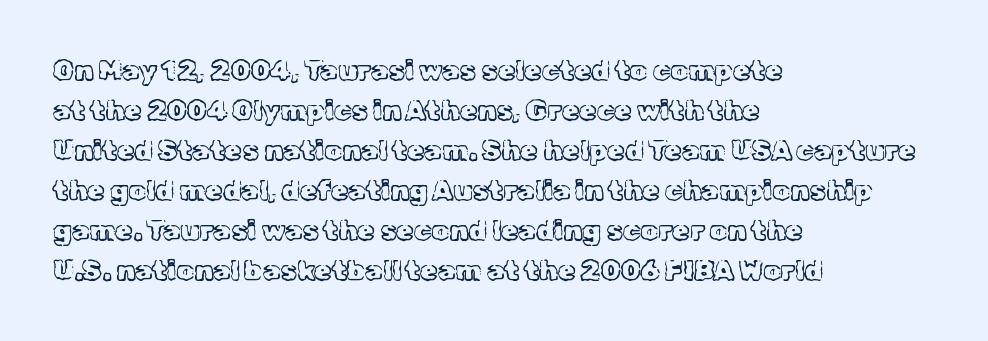
The image shows 28 px light serif type, upright; set left-aligned, normal line spacing (1.43x), normal letter spacing, not underlined; a medium x-height.
